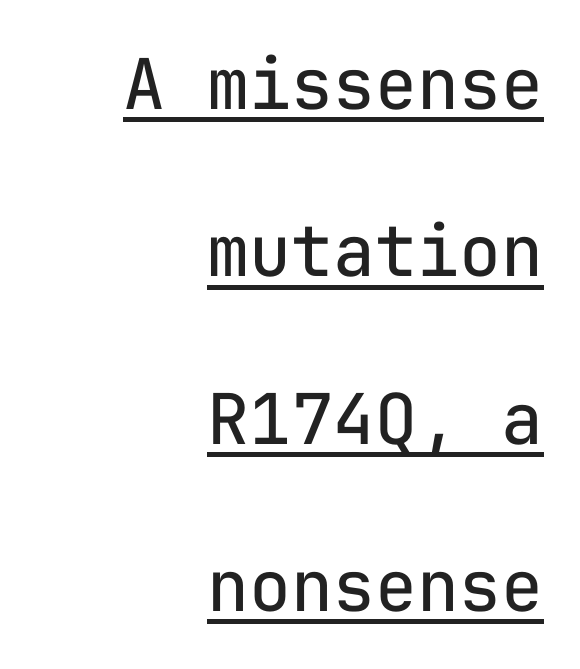
The image shows 70 px regular-weight sans-serif type, upright, monospaced; set right-aligned, loose line spacing (2.39x), normal letter spacing, underlined; low stroke contrast and a medium x-height.
